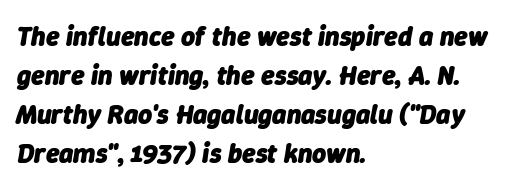
Thick stems and heavy bowls — unmistakably bold. The rendering uses a moderate line-height, typical for paragraphs. Between one letter and the next there's only the usual sliver of space. Is the block centered? No — it sits flush against the left margin. Beneath every word, the page is bare.
